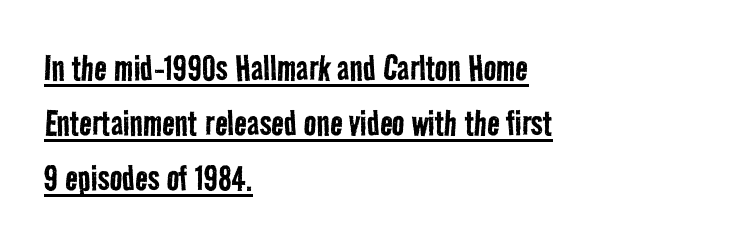
Q: Is the text bold? A: No.
Q: Is the typeface a serif or a sans-serif typeface? A: Sans-serif.
Q: Is the text underlined? A: Yes.
Q: How is the paragraph aligned? A: Left-aligned.
Q: Is the spacing between letters normal or unusually wide? A: Normal.
Q: Is the spacing between lines tight, normal or loose? A: Normal.
Q: Width (condensed, normal, or wide)? A: Condensed.
Q: Stroke contrast? A: Low.
Q: x-height? A: Medium.
Q: Monospaced? A: No.
